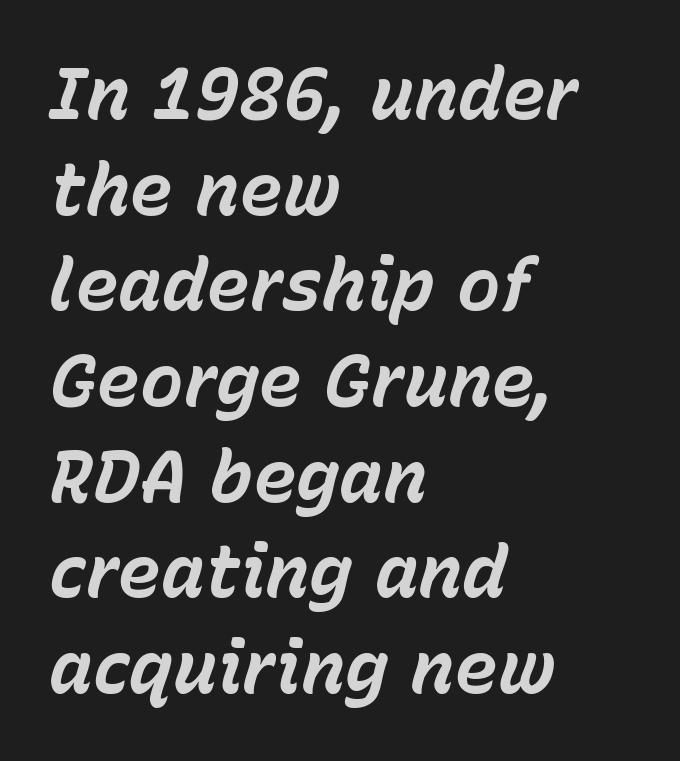
The image shows 73 px bold type, italic (leaning right); set left-aligned, normal line spacing (1.31x), normal letter spacing, not underlined; low stroke contrast and a medium x-height.
